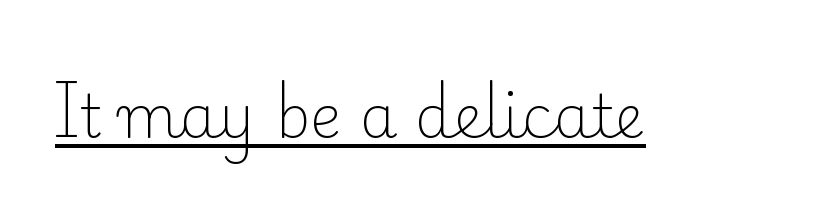
The passage shown is not bold in any degree. The passage shown is typed in a proportional face where columns would drift. Unlike italic type, these characters show no tilt at all. A rule runs beneath these lines of type. Small tapered or slab feet sit at the stroke ends, so this counts as serif. How are the letters spaced? Ordinarily, with no added tracking.
